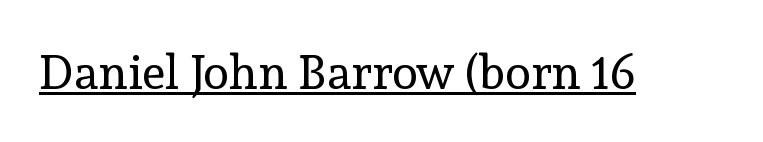
Examine the stroke ends and you'll spot serifs. The characters are drawn with everyday or finer stroke widths. The rendering uses natural spacing where letterforms have individual widths. The face used here appears with an underline applied.
